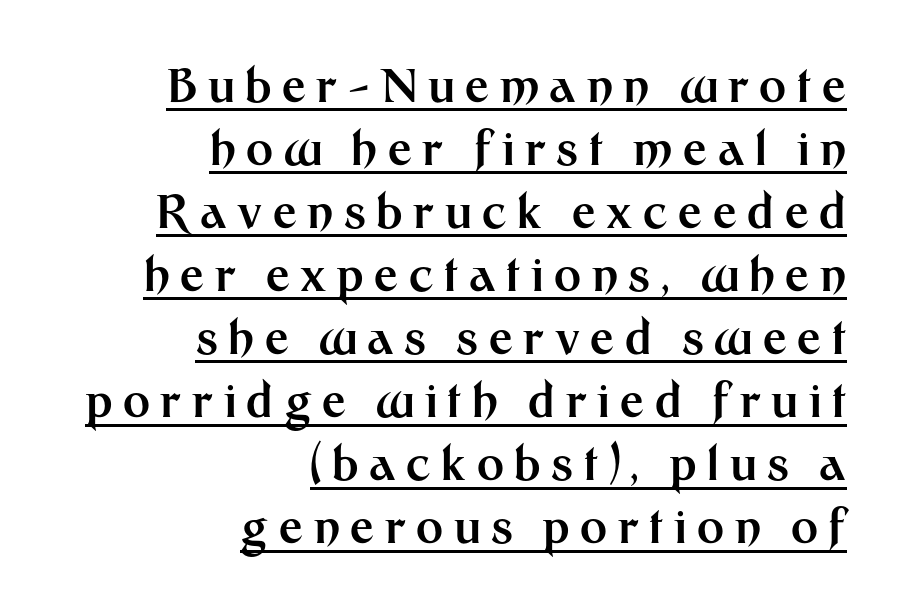
Note the varied advance widths — an 'i' is clearly narrower than an 'm'. You can tell it's not italic because the verticals are truly vertical. Line endings align vertically; line beginnings do not. The passage shown is typeset with a sans-serif family. The lines sit at an ordinary, default distance from one another.
